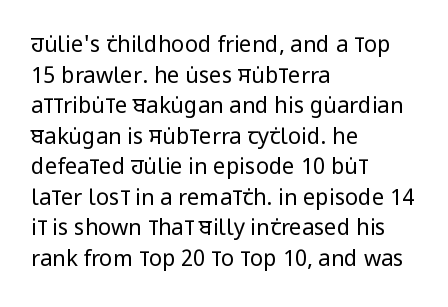
Here the glyphs are tracked normally, forming tight word shapes. This sample keeps an unexceptional amount of space between lines. Every character sits straight up, as roman type does. Each stroke keeps to a modest, everyday thickness or less. This rendering uses left alignment, leaving the right contour irregular. Descenders are the only things crossing below the line.
